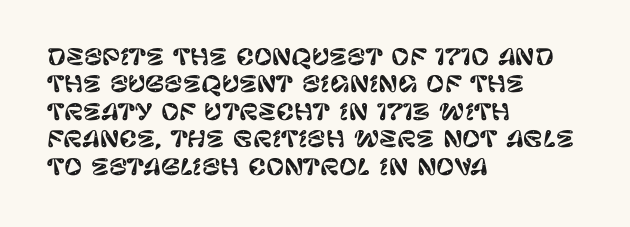
Letter spacing: default. Words float on clear page, feet unadorned. Is there much room between lines? A standard amount, neither cramped nor airy. Reading down the block, your eye returns to a fixed left position each line.
